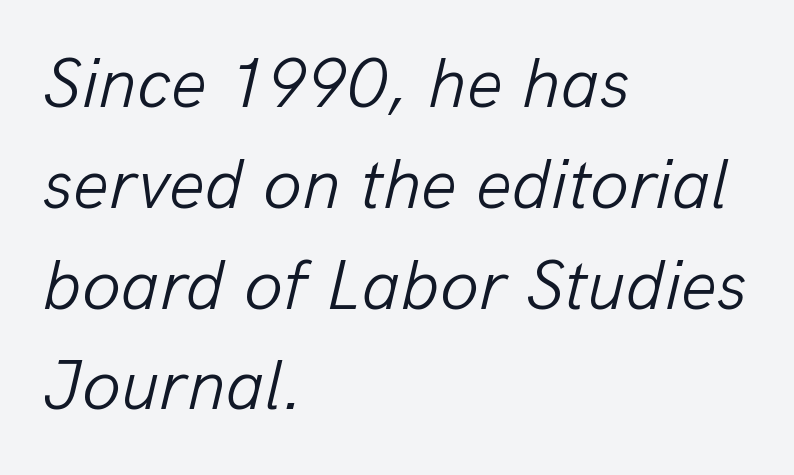
The image shows 71 px light type, italic (leaning right); set left-aligned, normal line spacing (1.42x), normal letter spacing, not underlined; low stroke contrast and a medium x-height.
